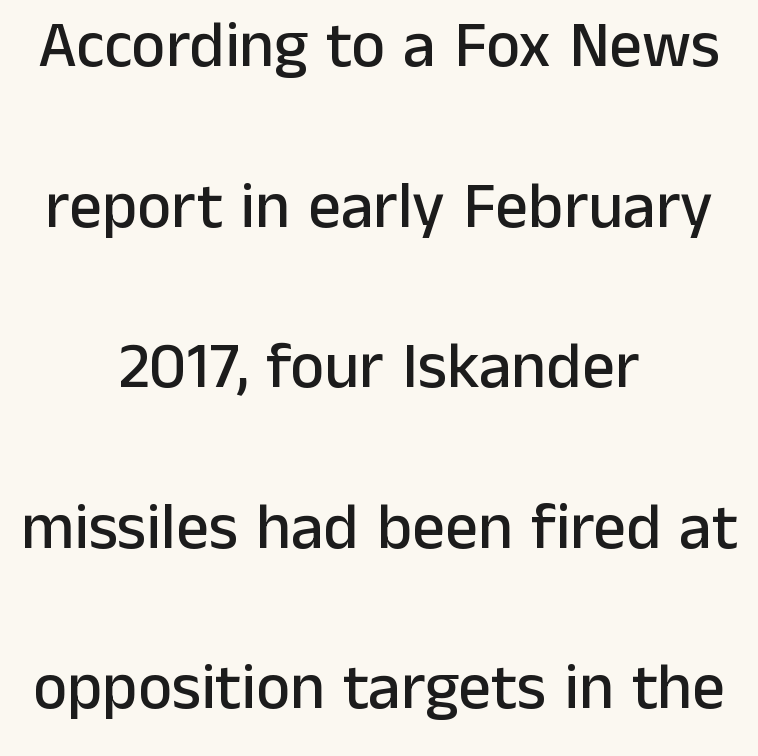
Q: Is the text italic (slanted)? A: No, it is upright.
Q: Is the typeface a serif or a sans-serif typeface? A: Sans-serif.
Q: Is the text underlined? A: No.
Q: How is the paragraph aligned? A: Centered.
Q: Is the spacing between letters normal or unusually wide? A: Normal.
Q: Is the spacing between lines tight, normal or loose? A: Loose.
Q: Width (condensed, normal, or wide)? A: Normal.
Q: Stroke contrast? A: Low.
Q: x-height? A: Medium.
Q: Monospaced? A: No.
